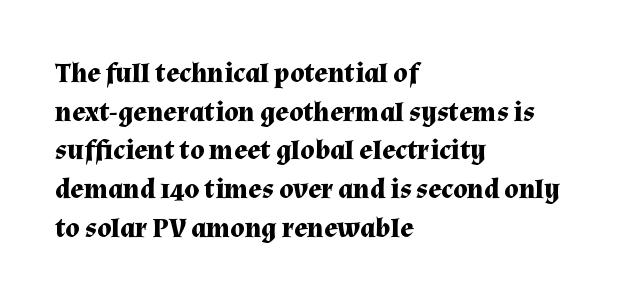
{"serif": "yes", "italic": "no", "bold": "yes", "weight": "bold", "width": "normal", "stroke_contrast": "medium", "x_height": "medium", "monospaced": "no", "underline": "no", "align": "left", "line_spacing": "normal", "line_spacing_ratio": 1.38, "letter_spacing": "normal", "letter_spacing_em": 0.0, "glyph_px": 28}
